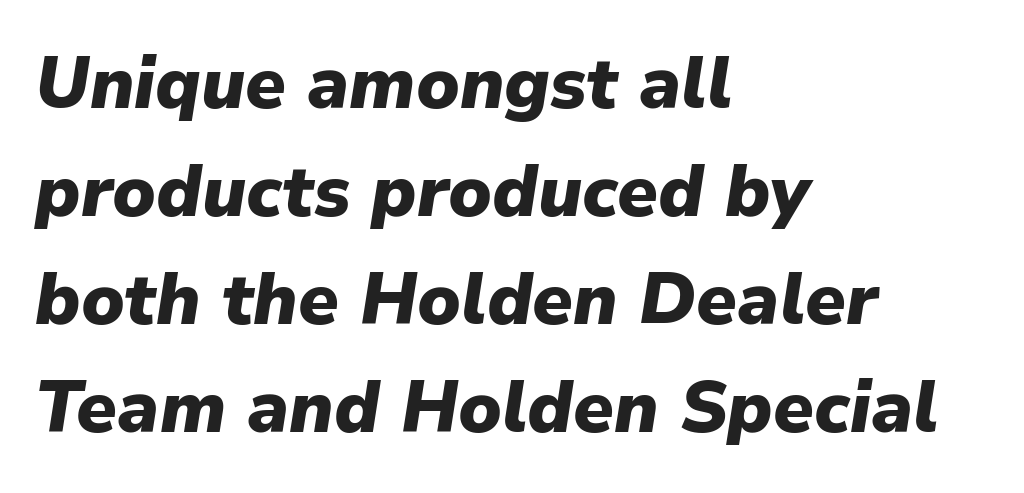
Q: Is the text bold? A: Yes.
Q: Is the text italic (slanted)? A: Yes, it leans right by about 9 degrees.
Q: Is the text underlined? A: No.
Q: How is the paragraph aligned? A: Left-aligned.
Q: Is the spacing between letters normal or unusually wide? A: Normal.
Q: Is the spacing between lines tight, normal or loose? A: Normal.
Q: Width (condensed, normal, or wide)? A: Normal.
Q: Stroke contrast? A: Low.
Q: x-height? A: Medium.
Q: Monospaced? A: No.
